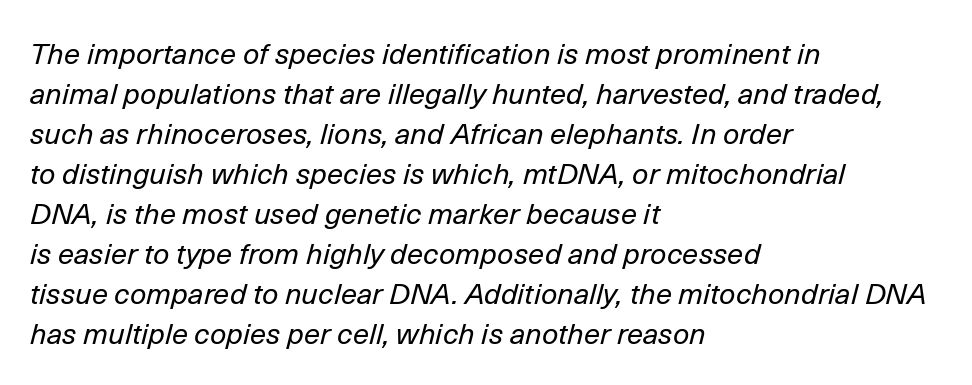
The image shows 29 px regular-weight type, italic (leaning right); set left-aligned, normal line spacing (1.38x), normal letter spacing, not underlined; low stroke contrast and a medium x-height.
